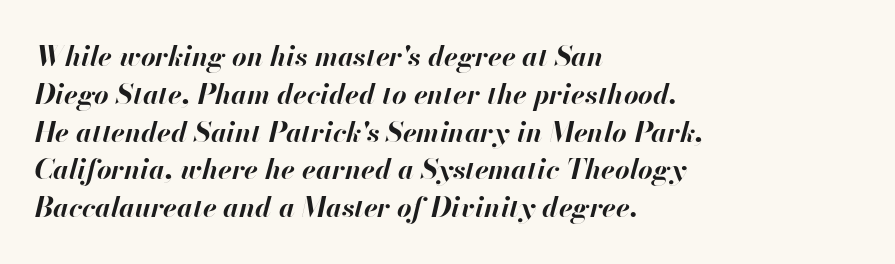
{"italic": "yes", "lean": "right", "slant_degrees": 13, "bold": "yes", "weight": "bold", "width": "normal", "stroke_contrast": "high", "x_height": "small", "monospaced": "no", "underline": "no", "align": "left", "line_spacing": "normal", "line_spacing_ratio": 1.35, "letter_spacing": "normal", "letter_spacing_em": 0.0, "glyph_px": 28}
